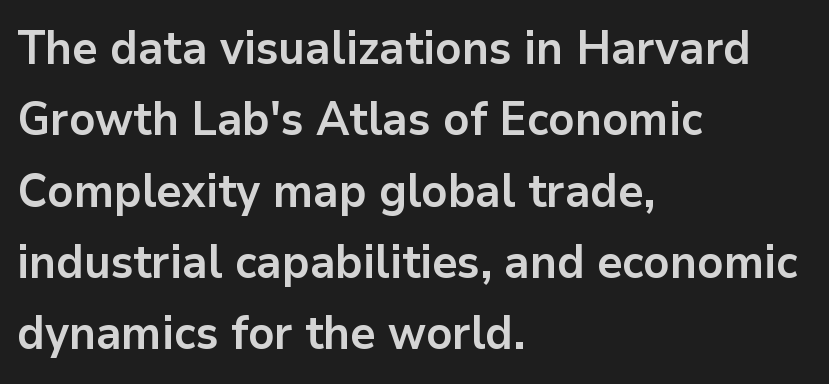
The image shows 46 px bold sans-serif type, upright; set left-aligned, normal line spacing (1.55x), normal letter spacing, not underlined; low stroke contrast and a medium x-height.
